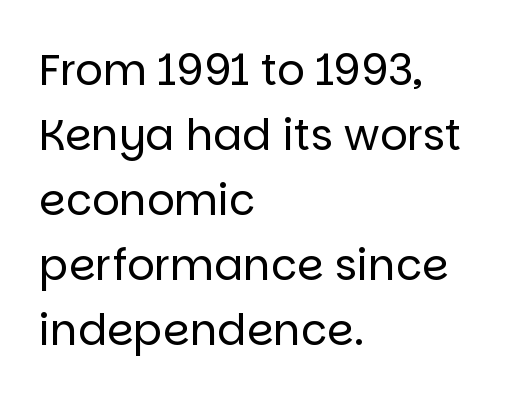
The image shows 43 px regular-weight sans-serif type, upright; set left-aligned, normal line spacing (1.51x), normal letter spacing, not underlined; low stroke contrast and a large x-height.
